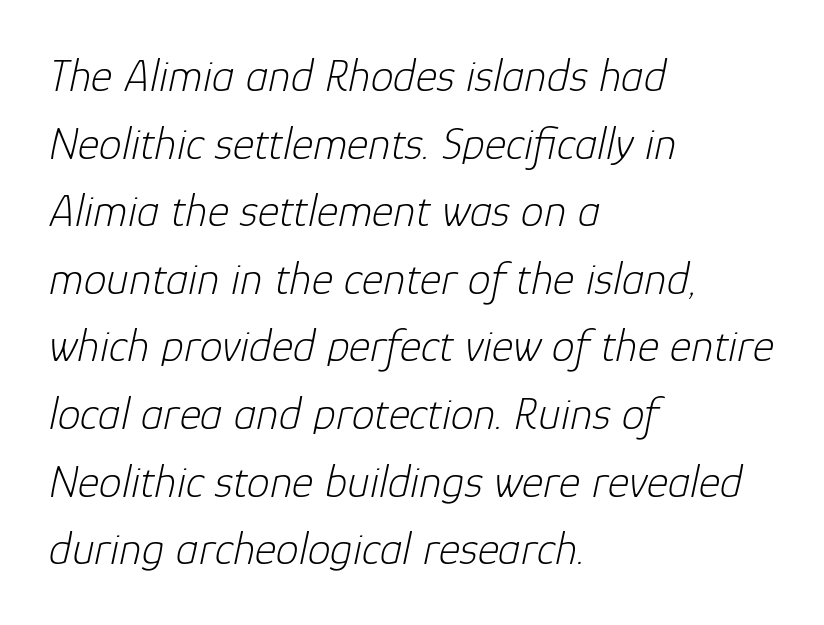
Q: Is the text bold? A: No.
Q: Is the text italic (slanted)? A: Yes, it leans right by about 12 degrees.
Q: Is the text underlined? A: No.
Q: How is the paragraph aligned? A: Left-aligned.
Q: Is the spacing between letters normal or unusually wide? A: Normal.
Q: Is the spacing between lines tight, normal or loose? A: Normal.
Q: Width (condensed, normal, or wide)? A: Normal.
Q: Stroke contrast? A: Low.
Q: x-height? A: Medium.
Q: Monospaced? A: No.
